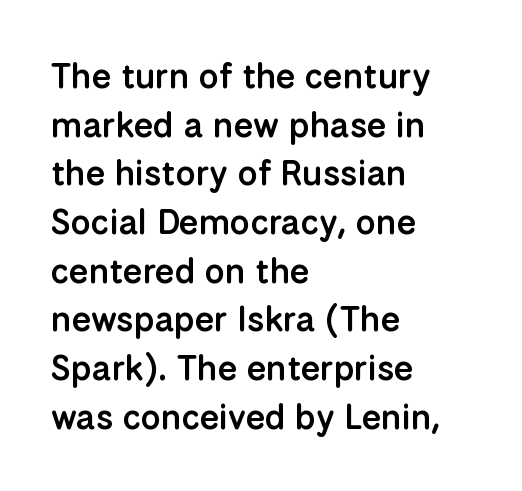
Q: Is the text bold? A: Semi-bold.
Q: Is the text italic (slanted)? A: No, it is upright.
Q: Is the typeface a serif or a sans-serif typeface? A: Sans-serif.
Q: Is the text underlined? A: No.
Q: How is the paragraph aligned? A: Left-aligned.
Q: Is the spacing between letters normal or unusually wide? A: Normal.
Q: Is the spacing between lines tight, normal or loose? A: Normal.
Q: Width (condensed, normal, or wide)? A: Normal.
Q: Stroke contrast? A: Low.
Q: x-height? A: Medium.
Q: Monospaced? A: No.
